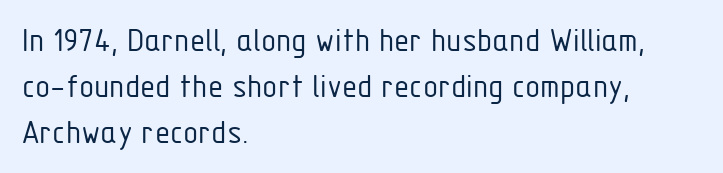
Q: Is the text bold? A: No.
Q: Is the text italic (slanted)? A: No, it is upright.
Q: Is the typeface a serif or a sans-serif typeface? A: Sans-serif.
Q: Is the text underlined? A: No.
Q: How is the paragraph aligned? A: Left-aligned.
Q: Is the spacing between letters normal or unusually wide? A: Normal.
Q: Is the spacing between lines tight, normal or loose? A: Normal.
Q: Width (condensed, normal, or wide)? A: Condensed.
Q: Stroke contrast? A: Low.
Q: x-height? A: Medium.
Q: Monospaced? A: No.
